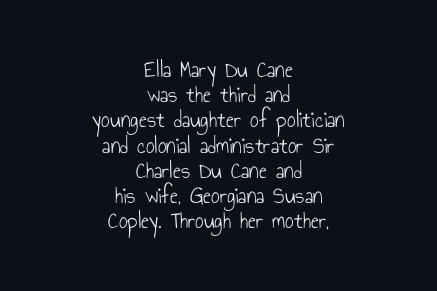
The image shows 24 px text type, upright; set centered, tight line spacing (1.05x), normal letter spacing, not underlined.
